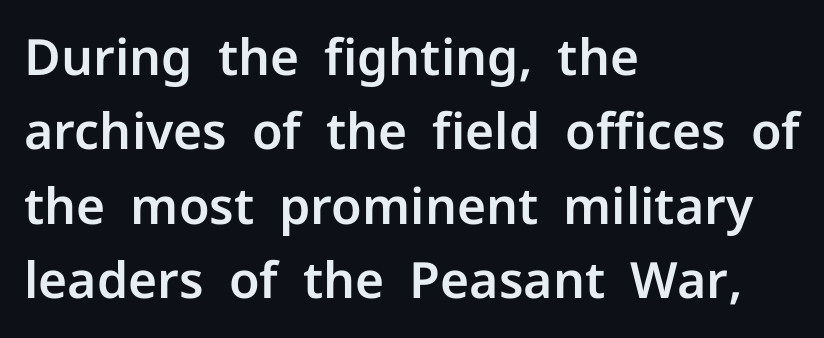
Leading matches the norm, producing a regular column. Layout note: lines flush left. This is roman type, the default non-slanted kind. Beneath every word, the page is bare.
